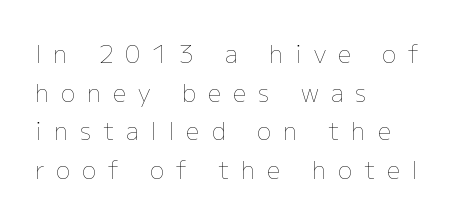
{"italic": "no", "bold": "no", "underline": "no", "align": "left", "line_spacing": "normal", "line_spacing_ratio": 1.61, "letter_spacing": "wide", "letter_spacing_em": 0.5, "glyph_px": 24}
